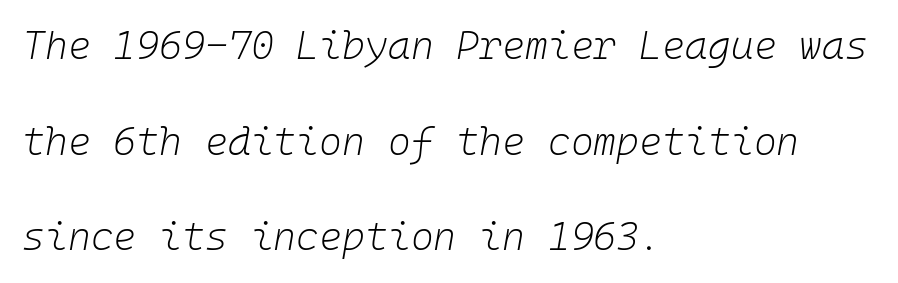
Q: Is the text bold? A: No.
Q: Is the text italic (slanted)? A: Yes, it leans right by about 10 degrees.
Q: Is the text underlined? A: No.
Q: How is the paragraph aligned? A: Left-aligned.
Q: Is the spacing between letters normal or unusually wide? A: Normal.
Q: Is the spacing between lines tight, normal or loose? A: Loose.
Q: Width (condensed, normal, or wide)? A: Normal.
Q: Stroke contrast? A: Low.
Q: x-height? A: Medium.
Q: Monospaced? A: Yes.
